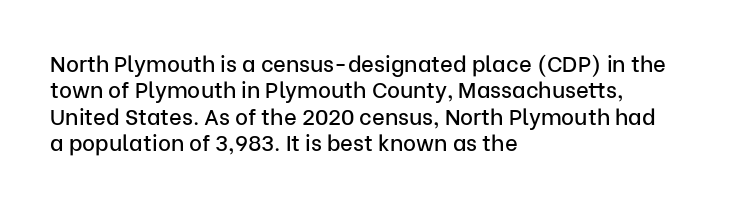
The image shows 22 px text type, upright; set left-aligned, line spacing 1.2x, normal letter spacing, not underlined.
